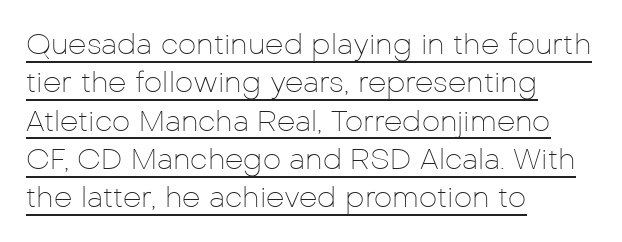
{"serif": "no", "italic": "no", "bold": "no", "weight": "thin", "width": "normal", "stroke_contrast": "low", "x_height": "medium", "monospaced": "no", "underline": "yes", "align": "left", "line_spacing": "normal", "line_spacing_ratio": 1.32, "letter_spacing": "normal", "letter_spacing_em": 0.0, "glyph_px": 29}
